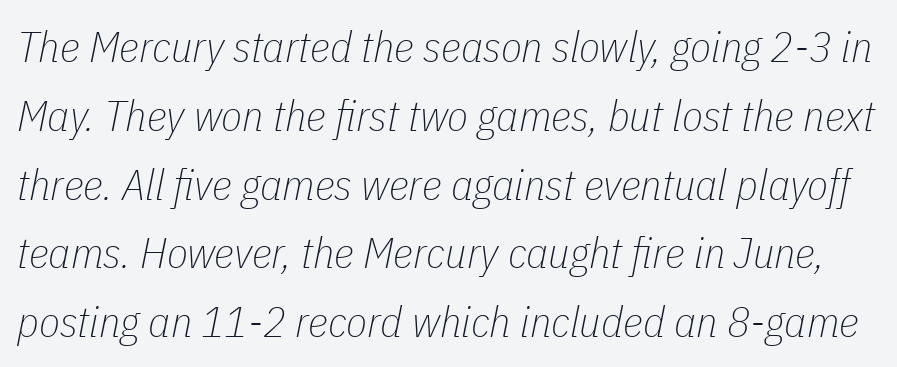
Type without underlining. Note the varied advance widths — an 'i' is clearly narrower than an 'm'. The typography opts for an oblique posture over an upright one. Weight: regular or lighter. This block has exactly the height ordinary leading produces. Standard letterfit; no display-style spreading of the glyphs.
